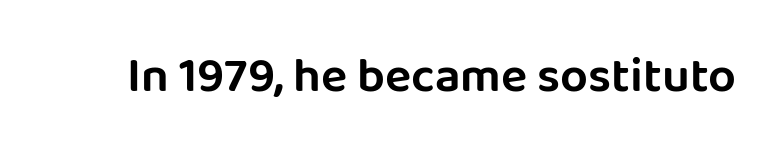
The image shows 49 px sans-serif type, upright; set normal letter spacing, not underlined; low stroke contrast and a large x-height.
